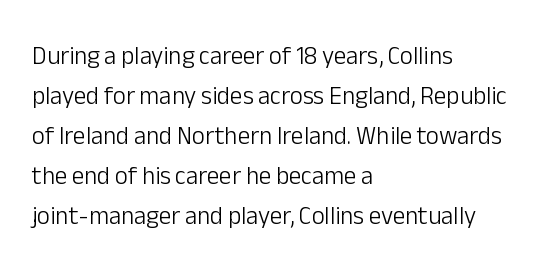
Q: Is the text bold? A: No.
Q: Is the text italic (slanted)? A: No, it is upright.
Q: Is the text underlined? A: No.
Q: How is the paragraph aligned? A: Left-aligned.
Q: Is the spacing between letters normal or unusually wide? A: Normal.
Q: Is the spacing between lines tight, normal or loose? A: Normal.
